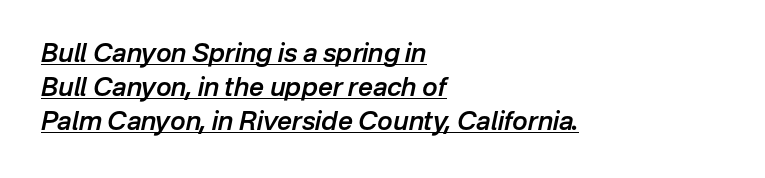
The image shows 26 px text type, italic (leaning right); set left-aligned, normal line spacing (1.31x), normal letter spacing, underlined.
